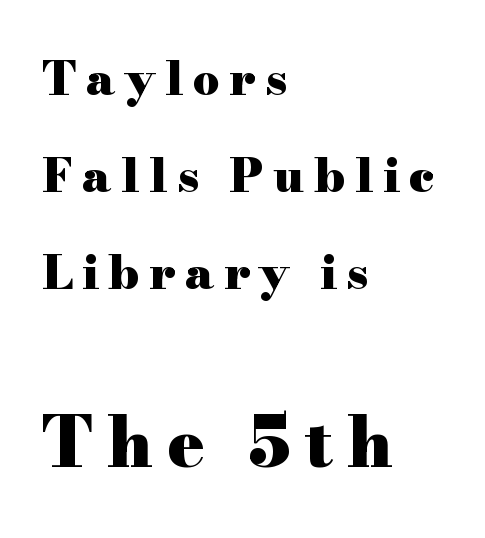
Look at the tracking — it's clearly loosened, letters drifting apart. The passage is arranged the way most books set body copy — flush left. Lines of text with bare space underneath. Does the type have serifs? Yes, each stem ends in a small foot. Summary of weight: heavy, a full bold. Spacing verdict: proportional, widths tailored to each character.
